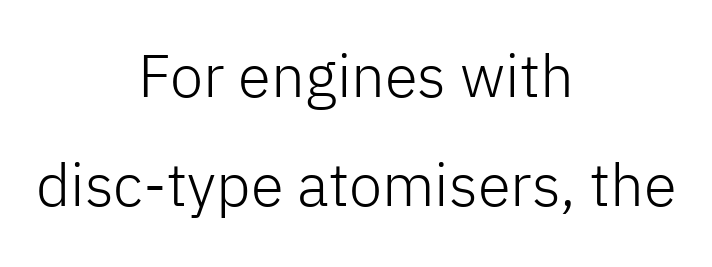
The image shows 60 px light sans-serif type, upright; set centered, line spacing 1.82x, normal letter spacing, not underlined; low stroke contrast and a medium x-height.
